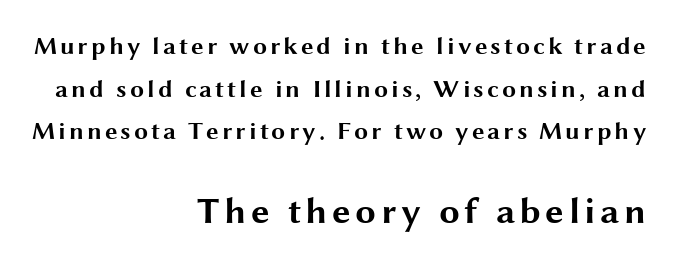
The image shows 37 px bold, wide sans-serif type, upright; set right-aligned, line spacing 1.71x, not underlined; the second (bottom) block is 1.48x larger; medium stroke contrast and a medium x-height.
